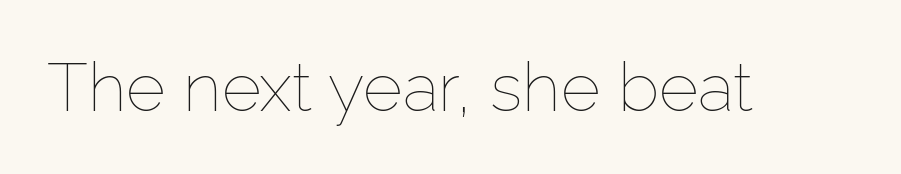
Q: Is the text bold? A: No.
Q: Is the text italic (slanted)? A: No, it is upright.
Q: Is the text underlined? A: No.
Q: Is the spacing between letters normal or unusually wide? A: Normal.
Q: Width (condensed, normal, or wide)? A: Normal.
Q: Stroke contrast? A: Low.
Q: x-height? A: Medium.
Q: Monospaced? A: No.
